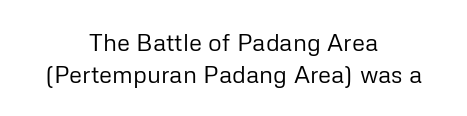
{"italic": "no", "bold": "no", "underline": "no", "align": "center", "line_spacing": "normal", "line_spacing_ratio": 1.34, "letter_spacing": "normal", "letter_spacing_em": 0.0, "glyph_px": 24}
